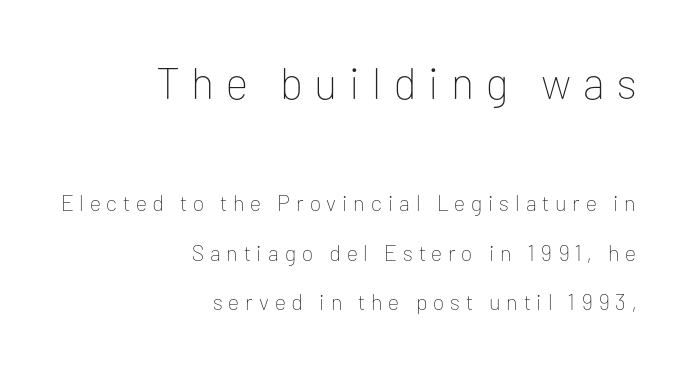
{"serif": "no", "italic": "no", "bold": "no", "weight": "thin", "width": "normal", "stroke_contrast": "low", "x_height": "medium", "monospaced": "no", "underline": "no", "align": "right", "line_spacing": "loose", "line_spacing_ratio": 2.25, "letter_spacing": "wide", "letter_spacing_em": 0.27, "larger_block": "first", "size_ratio": 2.0, "glyph_px": 44}
